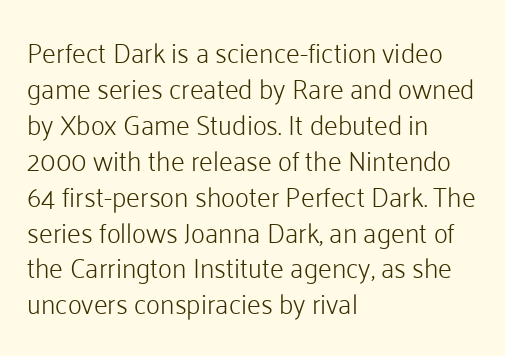
Q: Is the text bold? A: No.
Q: Is the text italic (slanted)? A: No, it is upright.
Q: Is the text underlined? A: No.
Q: How is the paragraph aligned? A: Left-aligned.
Q: Is the spacing between letters normal or unusually wide? A: Normal.
Q: Is the spacing between lines tight, normal or loose? A: Normal.
